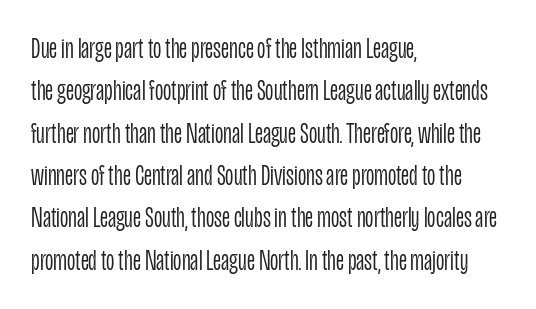
{"serif": "no", "italic": "no", "bold": "no", "weight": "light", "width": "condensed", "stroke_contrast": "low", "x_height": "large", "monospaced": "no", "underline": "no", "align": "left", "line_spacing": "normal", "line_spacing_ratio": 1.46, "letter_spacing": "normal", "letter_spacing_em": 0.0, "glyph_px": 29}
